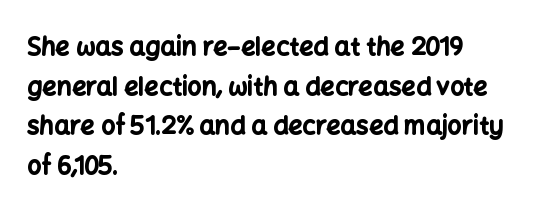
{"italic": "no", "bold": "yes", "underline": "no", "align": "left", "line_spacing": "normal", "line_spacing_ratio": 1.59, "letter_spacing": "normal", "letter_spacing_em": 0.0, "glyph_px": 25}
